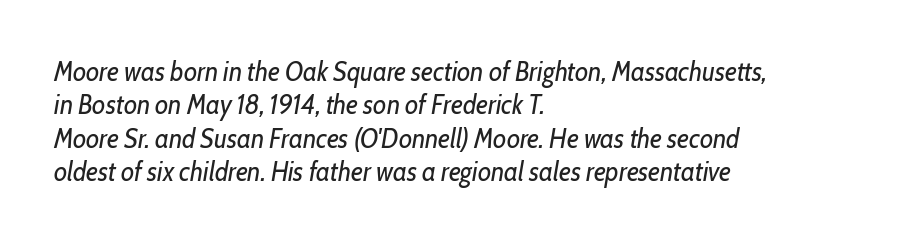
{"italic": "yes", "lean": "right", "slant_degrees": 10, "bold": "no", "underline": "no", "align": "left", "line_spacing_ratio": 1.24, "letter_spacing": "normal", "letter_spacing_em": 0.0, "glyph_px": 27}
